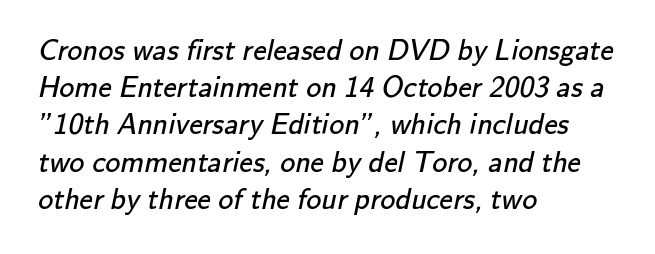
The image shows 30 px regular-weight sans-serif type; set left-aligned, line spacing 1.24x, normal letter spacing, not underlined; low stroke contrast and a small x-height.
